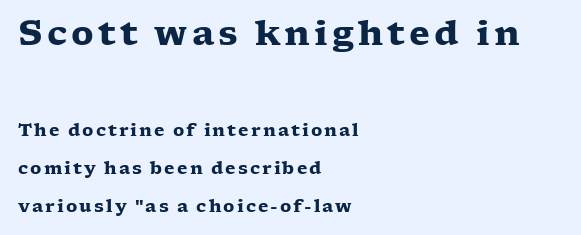
The lines are quadded left. Words float on clear page, feet unadorned. Here the first block reads like a headline and the second like body copy. Characters remain perfectly vertical along every line. A dark, heavy texture on the line: the type is bold.
